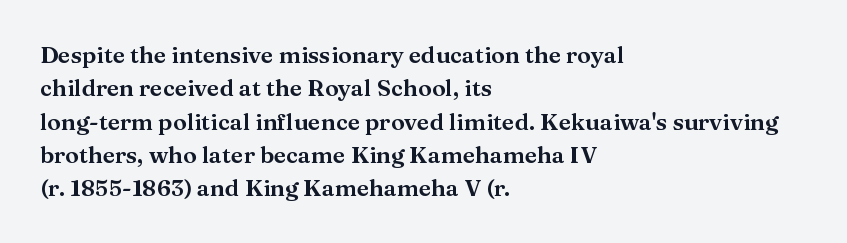
The rendering uses a moderate line-height, typical for paragraphs. These lines were composed using upright roman letters. The gaps between neighbouring characters are ordinary and unremarkable. Has an underline been added? It has not. Line starts are locked; line ends wander.
